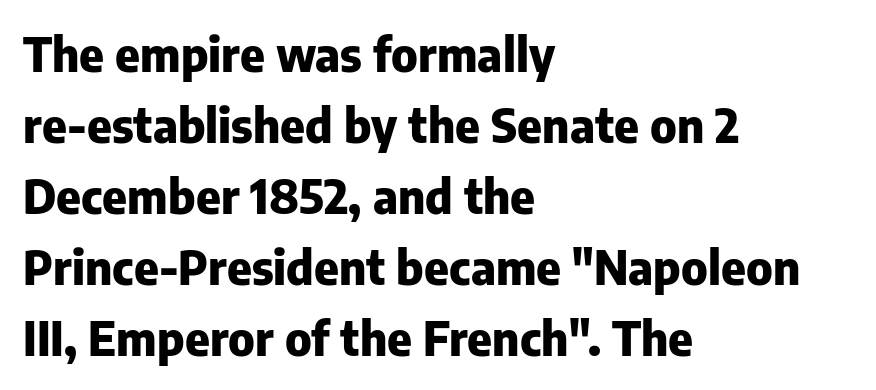
The image shows 47 px heavy sans-serif type, upright; set left-aligned, normal line spacing (1.51x), normal letter spacing, not underlined; low stroke contrast and a medium x-height.
